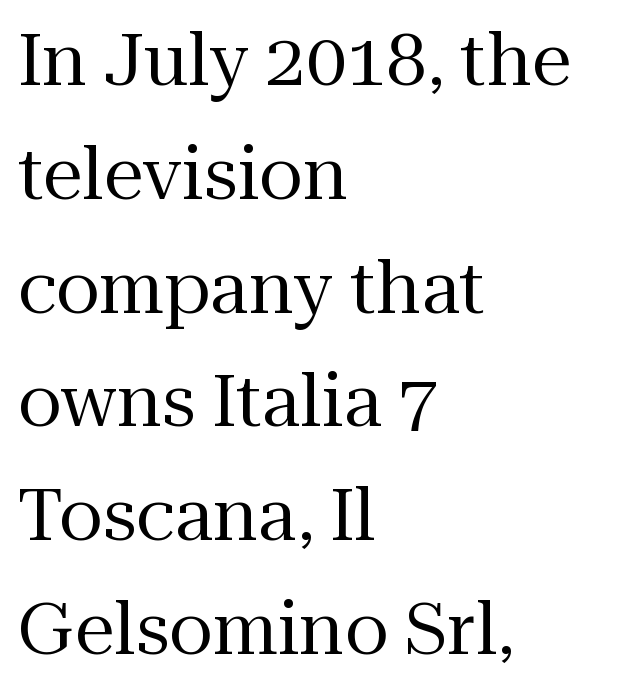
What kind of face is this? One with serifs. Regarding leading, the lines here are spaced in the standard way. Spacing verdict: proportional, widths tailored to each character. The font sits on the lighter half of the weight spectrum, regular included. Students, note that the glyphs here touch the page at normal intervals. Does the copy run flush right? No — it runs flush left.
